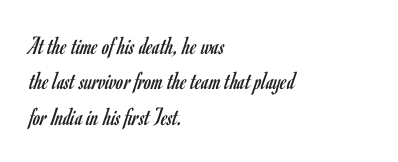
{"bold": "no", "underline": "no", "align": "left", "line_spacing": "normal", "line_spacing_ratio": 1.36, "letter_spacing": "normal", "letter_spacing_em": 0.0, "glyph_px": 26}
